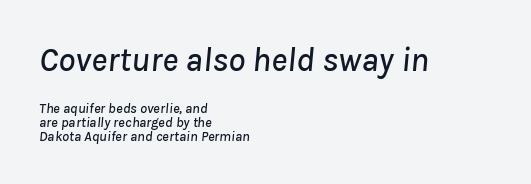
Spacing verdict: proportional, widths tailored to each character. A student would call this left alignment; a typographer would say flush left, rag right. The horizontal fit of the characters is conventional and even. The typography opts for an oblique posture over an upright one. Very little white space separates one row of letters from the next. This rendering features lettering with no underline.
